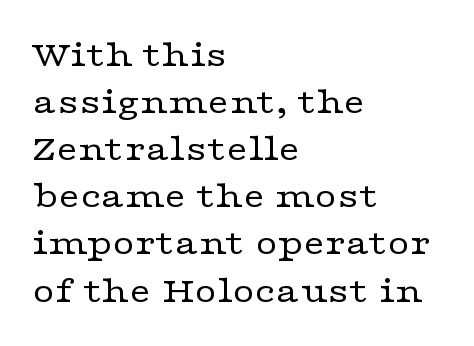
{"serif": "yes", "italic": "no", "bold": "no", "weight": "regular", "width": "wide", "stroke_contrast": "low", "x_height": "medium", "monospaced": "no", "underline": "no", "align": "left", "line_spacing_ratio": 1.24, "letter_spacing": "normal", "letter_spacing_em": 0.0, "glyph_px": 38}
